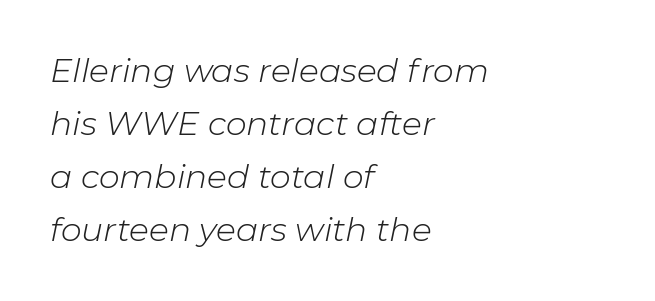
The image shows 33 px light type, italic (leaning right); set left-aligned, normal line spacing (1.61x), normal letter spacing, not underlined; low stroke contrast and a medium x-height.
